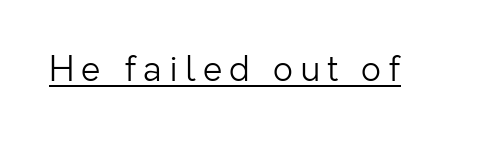
No heavy texture on the line: the type isn't bold. This rendering widens character spacing well past its baseline value. Here the designer chose a conventional face with non-uniform glyph widths. Serifs: no, the terminals of the letterforms are clean. Notice how a bar underscores the lettering throughout. This is roman type, the default non-slanted kind.
